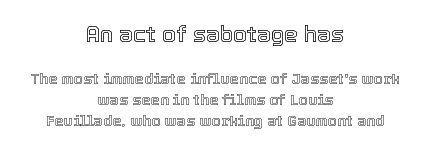
The image shows 22 px text type, upright; set centered, normal line spacing (1.4x), normal letter spacing, not underlined; the first (top) block is 1.47x larger.
